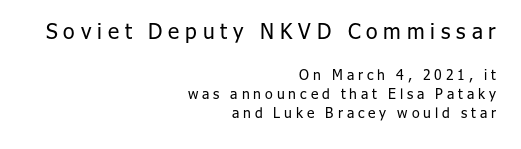
Q: Is the text bold? A: No.
Q: Is the text italic (slanted)? A: No, it is upright.
Q: Is the text underlined? A: No.
Q: How is the paragraph aligned? A: Right-aligned.
Q: Is the spacing between letters normal or unusually wide? A: Unusually wide.
Q: Is the spacing between lines tight, normal or loose? A: Normal.
Q: Which block of text is set in a larger size, the first (top) or the second (bottom)? A: The first (top) one.
